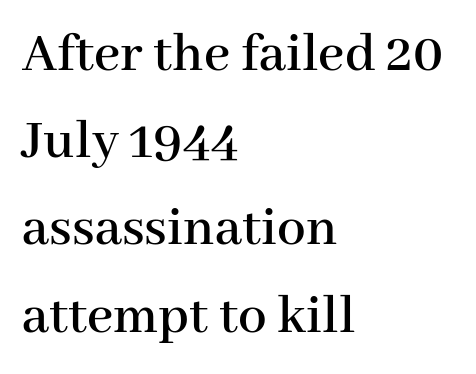
{"serif": "yes", "italic": "no", "width": "normal", "stroke_contrast": "high", "x_height": "medium", "monospaced": "no", "underline": "no", "align": "left", "line_spacing": "normal", "line_spacing_ratio": 1.53, "letter_spacing": "normal", "letter_spacing_em": 0.0, "glyph_px": 57}
